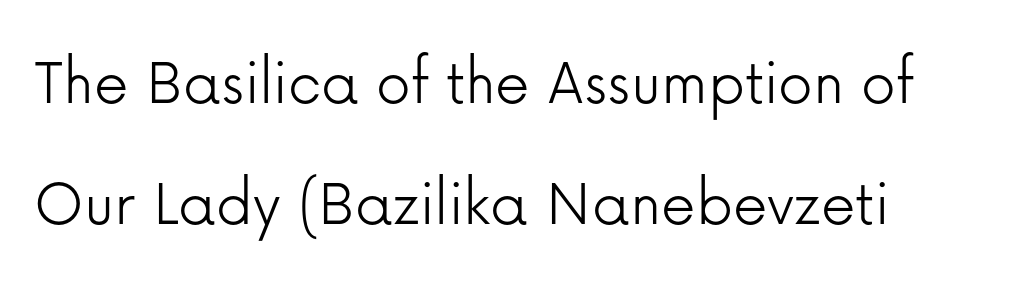
Serifs: no, the terminals of the letterforms are clean. A clean baseline with only descenders dipping below it. The face used here is proportionally spaced, like ordinary book or web type. Compared with typical body copy, the letter spacing here is the same. Casual observation: everything's shoved over to the left.
